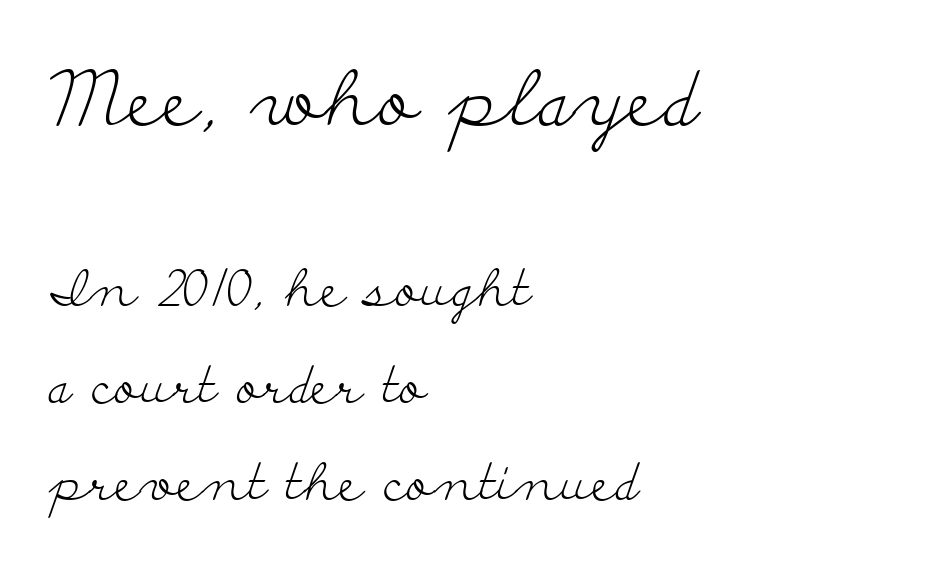
Q: Is the text bold? A: No.
Q: Is the text italic (slanted)? A: Yes.
Q: Is the typeface a serif or a sans-serif typeface? A: Serif.
Q: Is the text underlined? A: No.
Q: How is the paragraph aligned? A: Left-aligned.
Q: Is the spacing between letters normal or unusually wide? A: Normal.
Q: Is the spacing between lines tight, normal or loose? A: Loose.
Q: Which block of text is set in a larger size, the first (top) or the second (bottom)? A: The first (top) one.
Q: Width (condensed, normal, or wide)? A: Wide.
Q: Stroke contrast? A: Low.
Q: x-height? A: Small.
Q: Monospaced? A: No.
